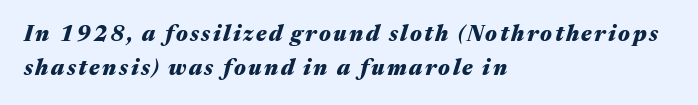
Q: Is the text bold? A: Yes.
Q: Is the text italic (slanted)? A: Yes, it leans right by about 17 degrees.
Q: Is the text underlined? A: No.
Q: How is the paragraph aligned? A: Left-aligned.
Q: Is the spacing between lines tight, normal or loose? A: Normal.
